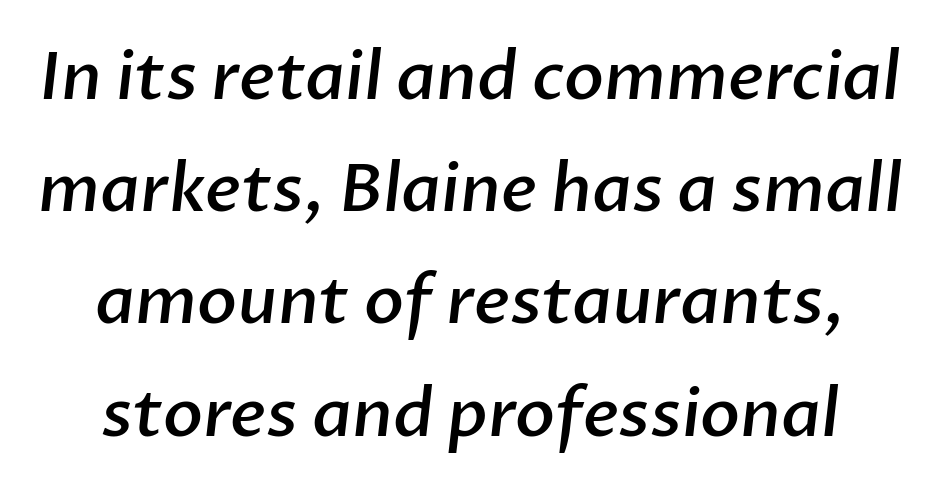
The image shows 66 px semibold sans-serif type; set normal line spacing (1.7x), normal letter spacing, not underlined; low stroke contrast and a medium x-height.
